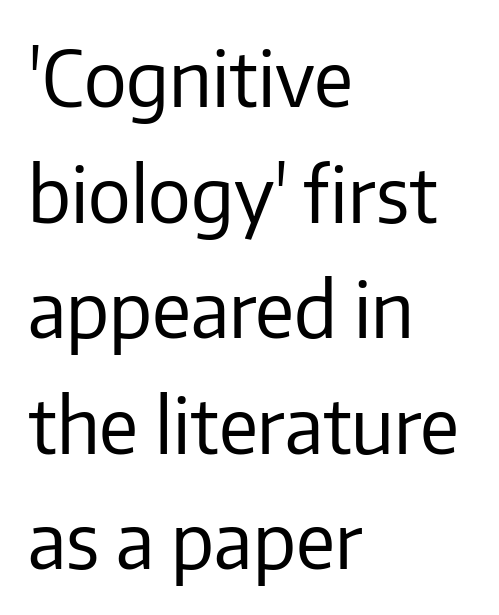
Q: Is the text bold? A: No.
Q: Is the text italic (slanted)? A: No, it is upright.
Q: Is the typeface a serif or a sans-serif typeface? A: Sans-serif.
Q: Is the text underlined? A: No.
Q: How is the paragraph aligned? A: Left-aligned.
Q: Is the spacing between letters normal or unusually wide? A: Normal.
Q: Is the spacing between lines tight, normal or loose? A: Normal.
Q: Width (condensed, normal, or wide)? A: Normal.
Q: Stroke contrast? A: Low.
Q: x-height? A: Medium.
Q: Monospaced? A: No.
